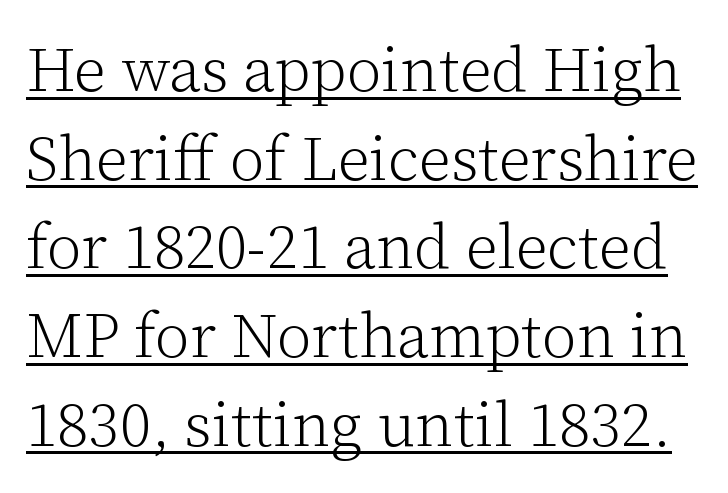
The image shows 62 px light serif type, upright; set normal line spacing (1.43x), normal letter spacing, underlined; low stroke contrast and a medium x-height.
